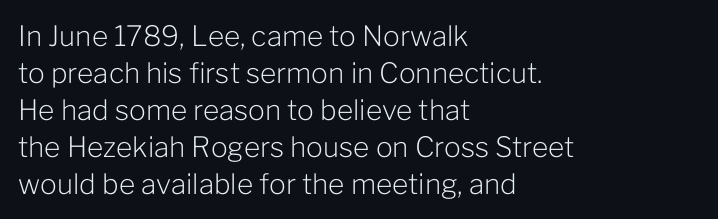
Descenders are the only things crossing below the line. The setting favours the left margin, as ordinary paragraphs usually do. The strokes are not fattened; the text isn't bold. Inter-character spacing is left at the font's built-in metrics.
